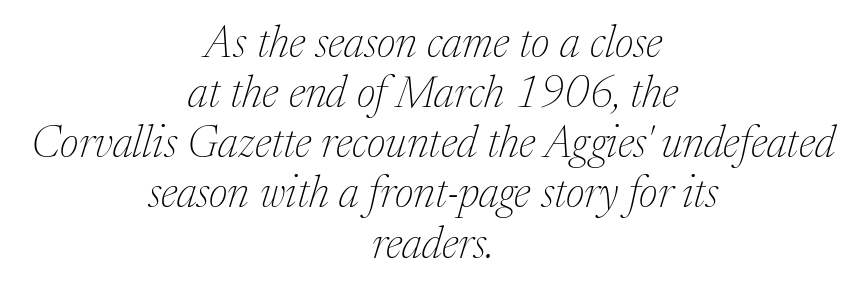
{"serif": "yes", "italic": "yes", "lean": "right", "slant_degrees": 17, "bold": "no", "weight": "thin", "width": "normal", "stroke_contrast": "medium", "x_height": "medium", "monospaced": "no", "underline": "no", "align": "center", "line_spacing": "tight", "line_spacing_ratio": 1.14, "letter_spacing": "normal", "letter_spacing_em": 0.0, "glyph_px": 44}
